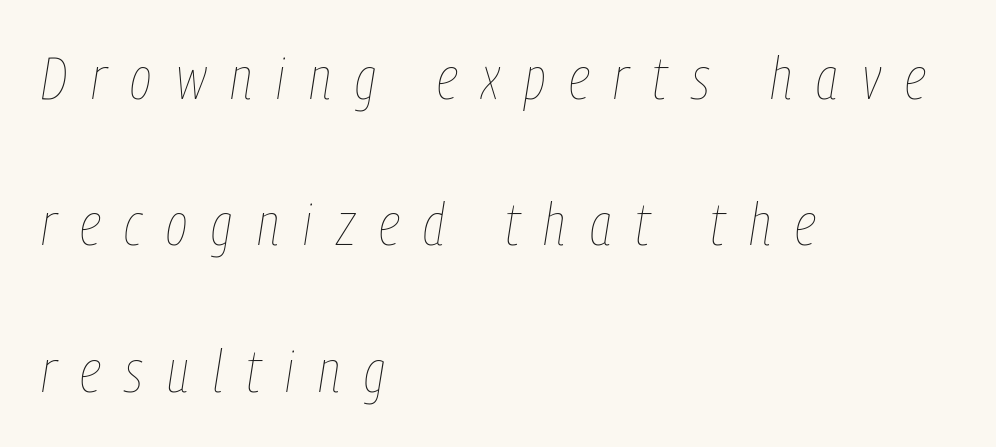
The image shows 59 px thin, condensed type, italic (leaning right); set left-aligned, loose line spacing (2.48x), unusually wide letter spacing (+0.41 em), not underlined; low stroke contrast and a medium x-height.
